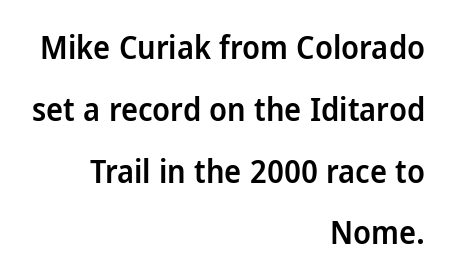
{"serif": "no", "italic": "no", "bold": "semi", "weight": "semibold", "width": "normal", "stroke_contrast": "low", "x_height": "medium", "monospaced": "no", "underline": "no", "align": "right", "line_spacing": "loose", "line_spacing_ratio": 1.93, "letter_spacing": "normal", "letter_spacing_em": 0.0, "glyph_px": 32}
